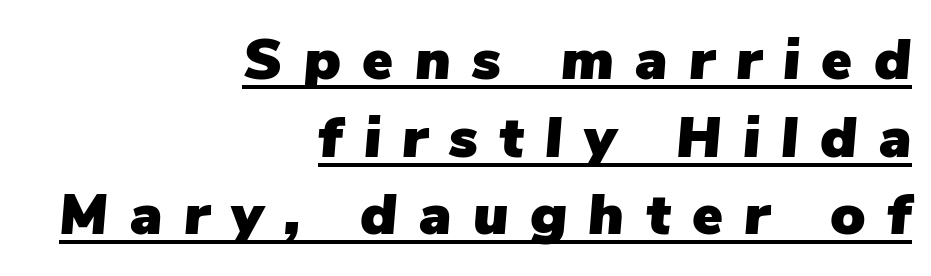
{"italic": "yes", "lean": "right", "slant_degrees": 5, "width": "normal", "stroke_contrast": "low", "x_height": "medium", "monospaced": "no", "underline": "yes", "align": "right", "line_spacing": "normal", "line_spacing_ratio": 1.34, "letter_spacing": "wide", "letter_spacing_em": 0.37, "glyph_px": 58}
